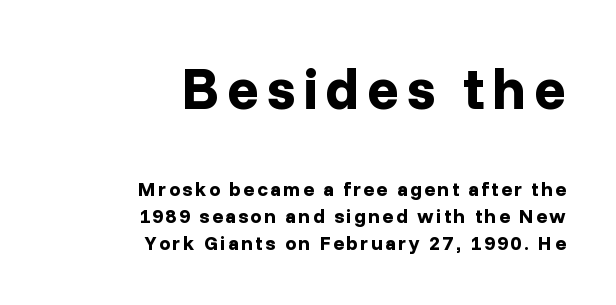
Q: Is the text bold? A: Yes.
Q: Is the text italic (slanted)? A: No, it is upright.
Q: Is the typeface a serif or a sans-serif typeface? A: Sans-serif.
Q: Is the text underlined? A: No.
Q: How is the paragraph aligned? A: Right-aligned.
Q: Is the spacing between lines tight, normal or loose? A: Normal.
Q: Which block of text is set in a larger size, the first (top) or the second (bottom)? A: The first (top) one.
Q: Width (condensed, normal, or wide)? A: Normal.
Q: Stroke contrast? A: Low.
Q: x-height? A: Medium.
Q: Monospaced? A: No.
